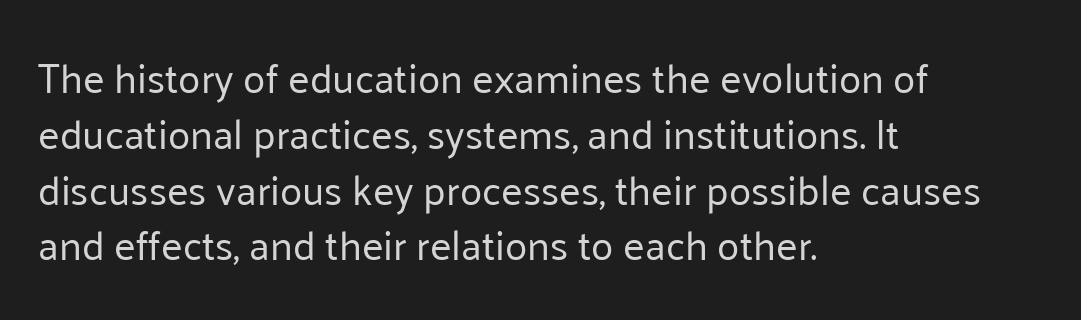
The image shows 41 px regular-weight sans-serif type, upright; set left-aligned, normal line spacing (1.36x), normal letter spacing, not underlined; low stroke contrast and a medium x-height.
